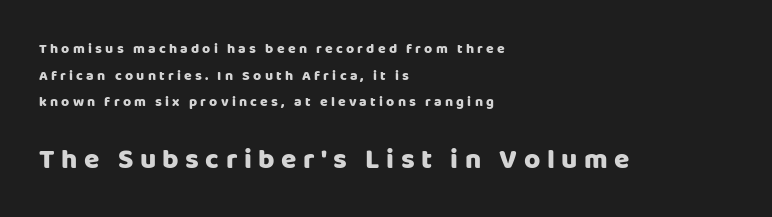
Q: Is the text italic (slanted)? A: No, it is upright.
Q: Is the typeface a serif or a sans-serif typeface? A: Sans-serif.
Q: Is the text underlined? A: No.
Q: How is the paragraph aligned? A: Left-aligned.
Q: Is the spacing between letters normal or unusually wide? A: Unusually wide.
Q: Is the spacing between lines tight, normal or loose? A: Loose.
Q: Which block of text is set in a larger size, the first (top) or the second (bottom)? A: The second (bottom) one.
Q: Width (condensed, normal, or wide)? A: Normal.
Q: Stroke contrast? A: Low.
Q: x-height? A: Large.
Q: Monospaced? A: No.
